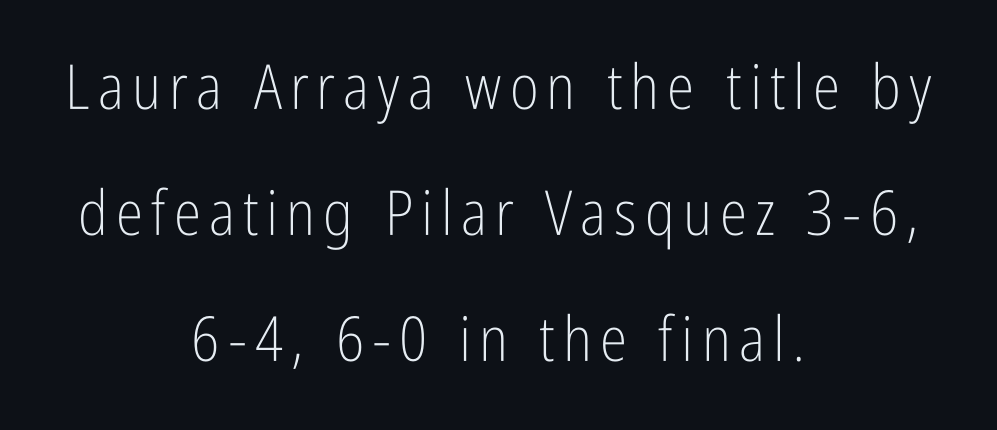
Visually the block forms a symmetrical silhouette, jagged on both flanks. In terms of posture, this sample is upright. The specimen omits any rule beneath the text block's lines. The designer dialed line spacing up above the default.
